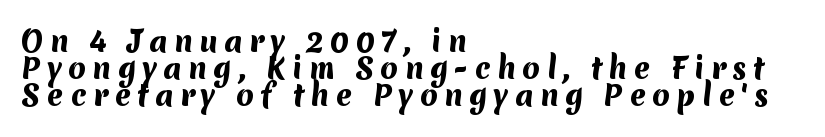
{"serif": "no", "bold": "yes", "weight": "heavy", "width": "normal", "stroke_contrast": "medium", "x_height": "medium", "monospaced": "no", "underline": "no", "align": "left", "line_spacing": "tight", "line_spacing_ratio": 0.96, "letter_spacing": "wide", "letter_spacing_em": 0.23, "glyph_px": 28}
